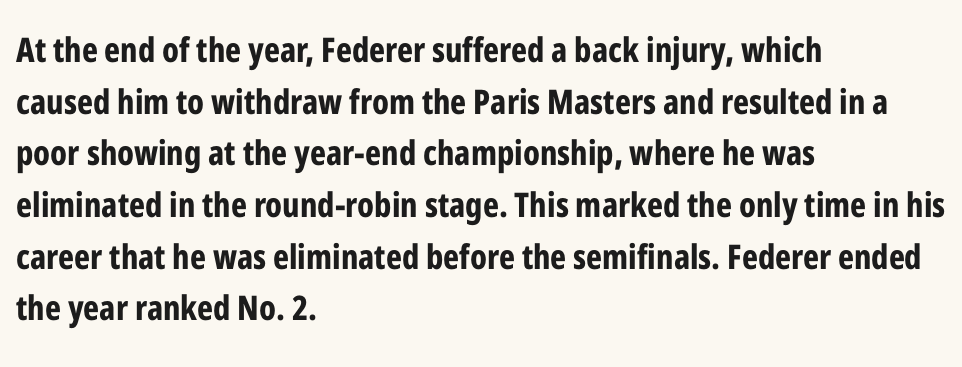
Q: Is the text bold? A: Yes.
Q: Is the text italic (slanted)? A: No, it is upright.
Q: Is the typeface a serif or a sans-serif typeface? A: Sans-serif.
Q: Is the text underlined? A: No.
Q: How is the paragraph aligned? A: Left-aligned.
Q: Is the spacing between letters normal or unusually wide? A: Normal.
Q: Is the spacing between lines tight, normal or loose? A: Normal.
Q: Width (condensed, normal, or wide)? A: Condensed.
Q: Stroke contrast? A: Low.
Q: x-height? A: Medium.
Q: Monospaced? A: No.
